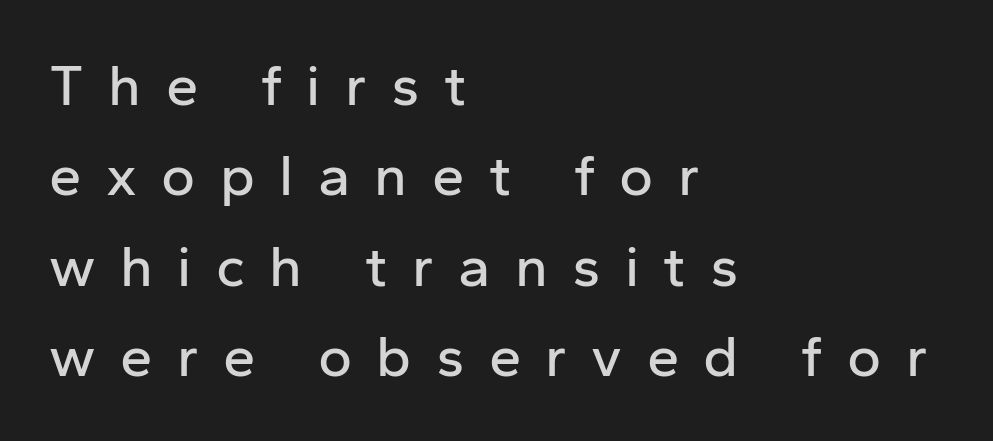
{"serif": "no", "italic": "no", "width": "normal", "stroke_contrast": "low", "x_height": "medium", "monospaced": "no", "underline": "no", "align": "left", "line_spacing": "normal", "line_spacing_ratio": 1.56, "letter_spacing": "wide", "letter_spacing_em": 0.42, "glyph_px": 58}
